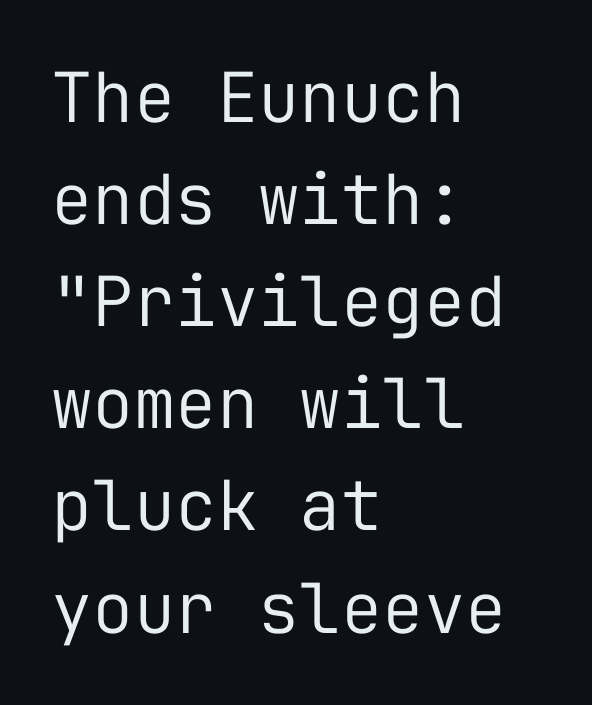
The image shows 69 px regular-weight sans-serif type, upright, monospaced; set left-aligned, normal line spacing (1.48x), normal letter spacing, not underlined; low stroke contrast and a medium x-height.
